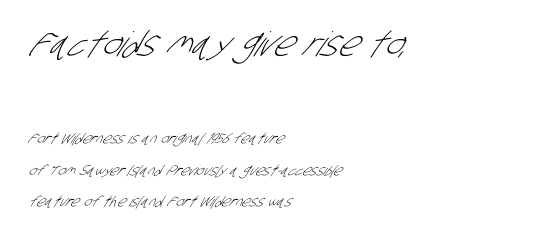
Q: Is the text bold? A: No.
Q: Is the typeface a serif or a sans-serif typeface? A: Sans-serif.
Q: Is the text underlined? A: No.
Q: How is the paragraph aligned? A: Left-aligned.
Q: Is the spacing between letters normal or unusually wide? A: Normal.
Q: Is the spacing between lines tight, normal or loose? A: Loose.
Q: Which block of text is set in a larger size, the first (top) or the second (bottom)? A: The first (top) one.
Q: Width (condensed, normal, or wide)? A: Condensed.
Q: Stroke contrast? A: Low.
Q: x-height? A: Large.
Q: Monospaced? A: No.
